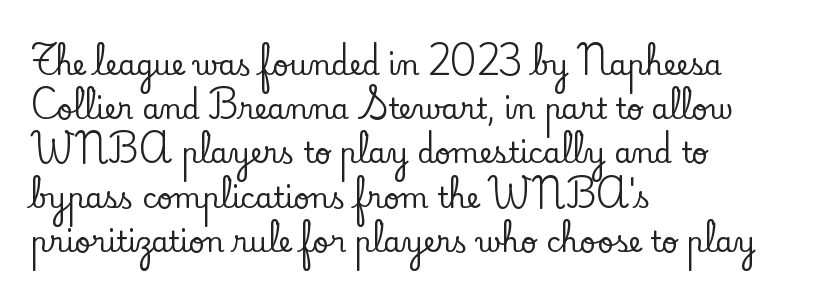
{"serif": "yes", "italic": "no", "width": "normal", "stroke_contrast": "low", "x_height": "small", "monospaced": "no", "underline": "no", "align": "left", "line_spacing": "normal", "line_spacing_ratio": 1.58, "letter_spacing": "normal", "letter_spacing_em": 0.0, "glyph_px": 28}
